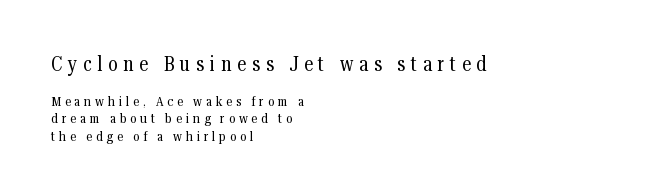
Q: Is the text bold? A: No.
Q: Is the text italic (slanted)? A: No, it is upright.
Q: Is the text underlined? A: No.
Q: How is the paragraph aligned? A: Left-aligned.
Q: Is the spacing between letters normal or unusually wide? A: Unusually wide.
Q: Which block of text is set in a larger size, the first (top) or the second (bottom)? A: The first (top) one.
